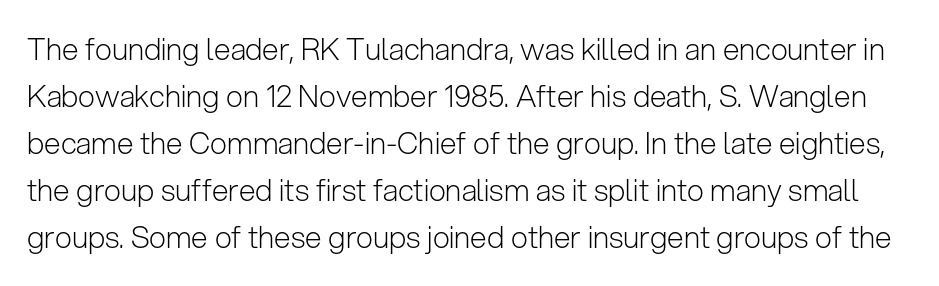
The image shows 30 px light sans-serif type, upright; set normal line spacing (1.57x), normal letter spacing, not underlined; low stroke contrast and a medium x-height.
